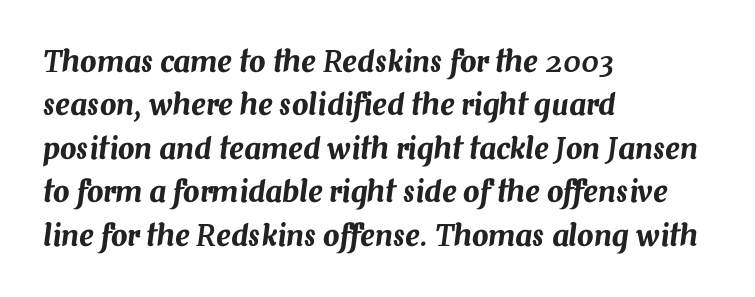
Q: Is the text italic (slanted)? A: Yes, it leans right by about 7 degrees.
Q: Is the text underlined? A: No.
Q: How is the paragraph aligned? A: Left-aligned.
Q: Is the spacing between letters normal or unusually wide? A: Normal.
Q: Is the spacing between lines tight, normal or loose? A: Normal.
Q: Width (condensed, normal, or wide)? A: Normal.
Q: Stroke contrast? A: Medium.
Q: x-height? A: Medium.
Q: Monospaced? A: No.
